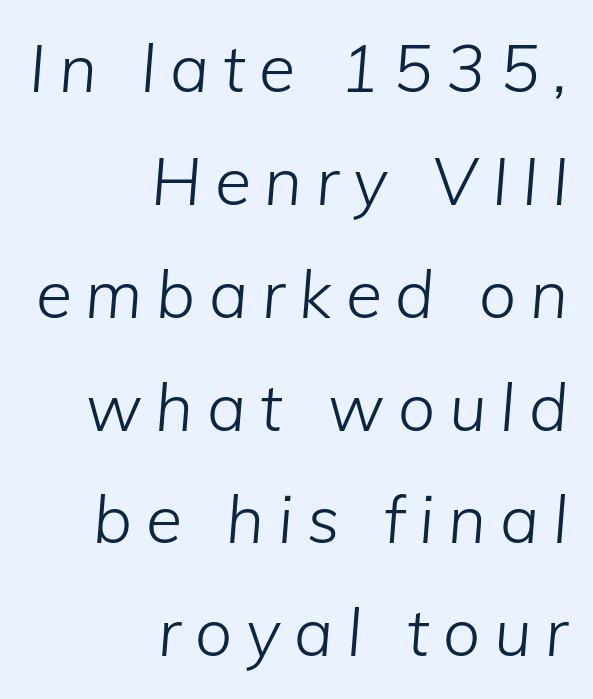
{"italic": "yes", "lean": "right", "slant_degrees": 5, "bold": "no", "weight": "light", "width": "normal", "stroke_contrast": "low", "x_height": "medium", "monospaced": "no", "underline": "no", "align": "right", "line_spacing_ratio": 1.71, "letter_spacing": "wide", "letter_spacing_em": 0.21, "glyph_px": 66}
